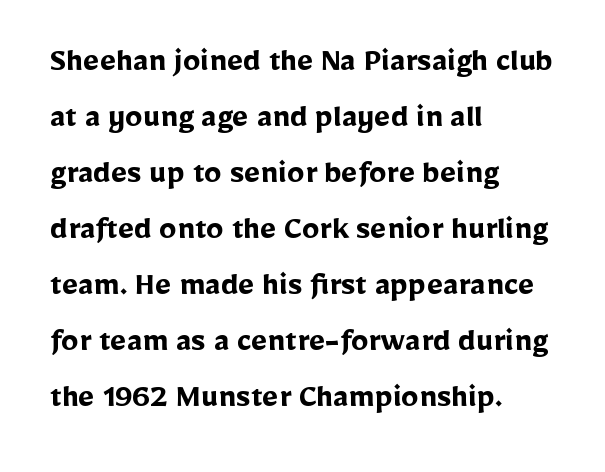
The image shows 35 px semibold sans-serif type, upright; set left-aligned, normal line spacing (1.6x), normal letter spacing, not underlined; low stroke contrast and a medium x-height.
